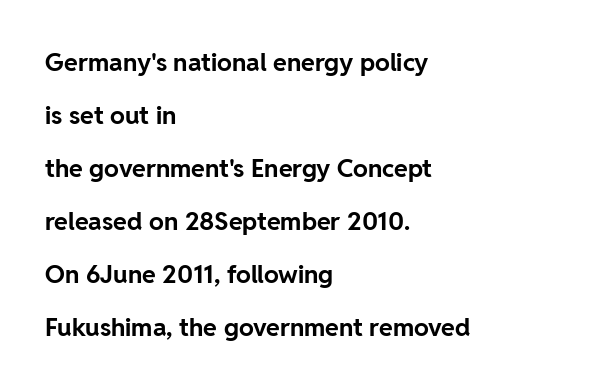
{"italic": "no", "bold": "yes", "underline": "no", "align": "left", "line_spacing": "loose", "line_spacing_ratio": 2.12, "letter_spacing": "normal", "letter_spacing_em": 0.0, "glyph_px": 25}
